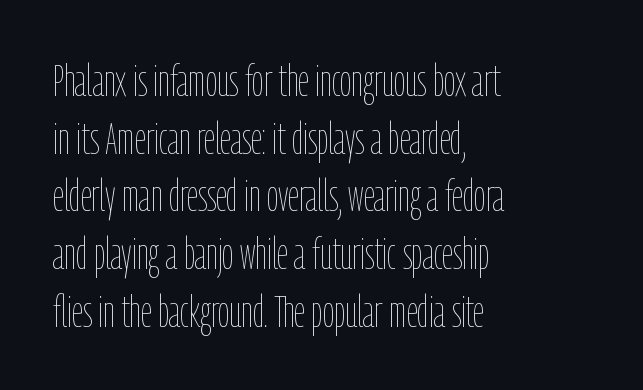
{"italic": "no", "bold": "no", "weight": "thin", "width": "condensed", "stroke_contrast": "low", "x_height": "medium", "monospaced": "no", "underline": "no", "align": "left", "line_spacing": "normal", "line_spacing_ratio": 1.31, "letter_spacing": "normal", "letter_spacing_em": 0.0, "glyph_px": 44}
